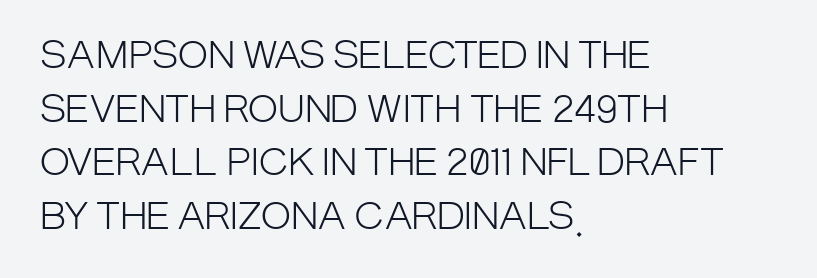
Honestly, the letter spacing is just normal — you wouldn't notice it. The leading is moderate, giving the passage an even texture. Every row of glyphs begins at an identical x-position on the left. Underline: absent. The rendering shows plain stroke endings on the letterforms — a sans-serif design. Counters stay open thanks to moderate or lighter strokes.
